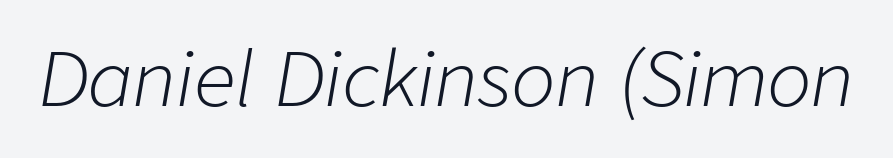
Q: Is the text bold? A: No.
Q: Is the text italic (slanted)? A: Yes, it leans right by about 9 degrees.
Q: Is the text underlined? A: No.
Q: Is the spacing between letters normal or unusually wide? A: Normal.
Q: Width (condensed, normal, or wide)? A: Normal.
Q: Stroke contrast? A: Low.
Q: x-height? A: Medium.
Q: Monospaced? A: No.
